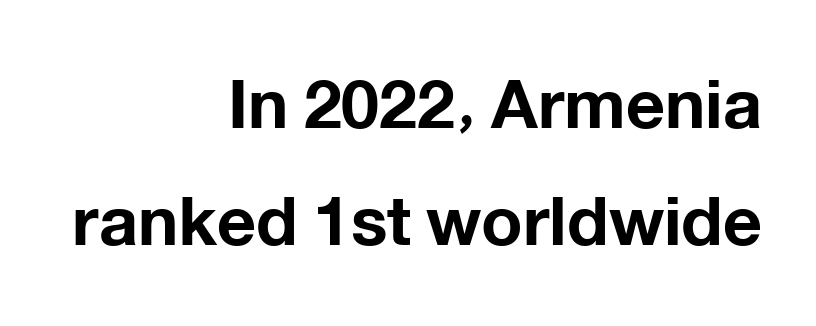
Stroke terminals: plain, sans-serif. Inter-character spacing is left at the font's built-in metrics. How heavy is the stroke? Heavy — this is a bold. Characters remain perfectly vertical along every line. Words float on clear page, feet unadorned. The compositor pushed each line to the right boundary.
